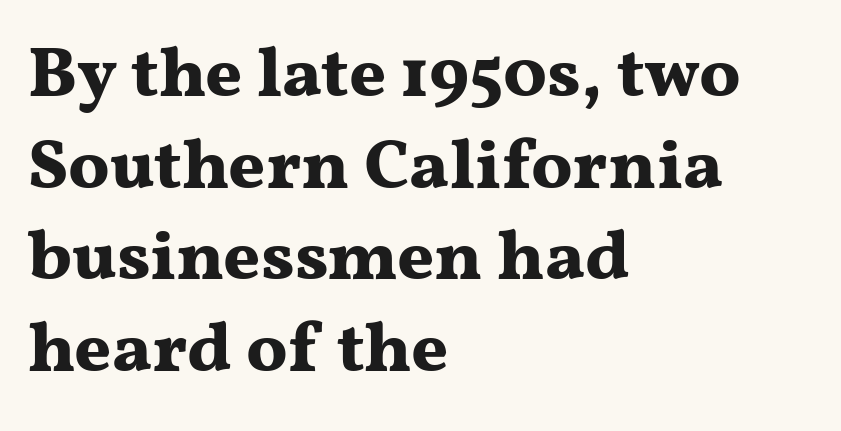
The image shows 71 px bold, wide serif type, upright; set left-aligned, normal line spacing (1.29x), normal letter spacing, not underlined; medium stroke contrast and a medium x-height.
